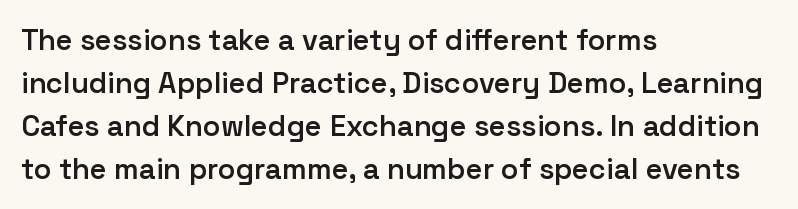
Q: Is the text bold? A: Semi-bold.
Q: Is the text italic (slanted)? A: No, it is upright.
Q: Is the typeface a serif or a sans-serif typeface? A: Sans-serif.
Q: Is the text underlined? A: No.
Q: How is the paragraph aligned? A: Left-aligned.
Q: Is the spacing between letters normal or unusually wide? A: Normal.
Q: Is the spacing between lines tight, normal or loose? A: Normal.
Q: Width (condensed, normal, or wide)? A: Normal.
Q: Stroke contrast? A: Low.
Q: x-height? A: Medium.
Q: Monospaced? A: No.
